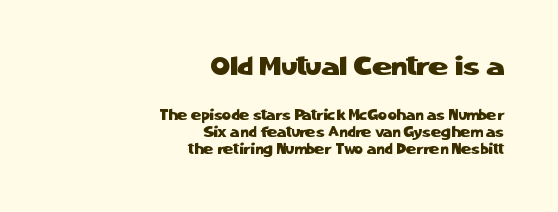
Nothing unusual about the tracking: characters are spaced as the font intends. Honestly, there is no underline to notice here at all. Layout note: lines flush right. In this sample the first text group is rendered at the bigger scale. Is there any slant? The stems are plumb.
